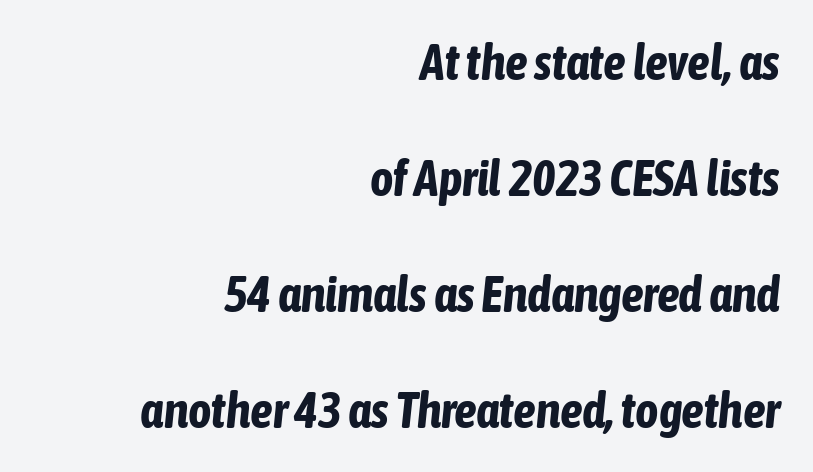
The image shows 50 px bold, condensed type, italic (leaning right); set right-aligned, loose line spacing (2.32x), normal letter spacing, not underlined; low stroke contrast and a medium x-height.
